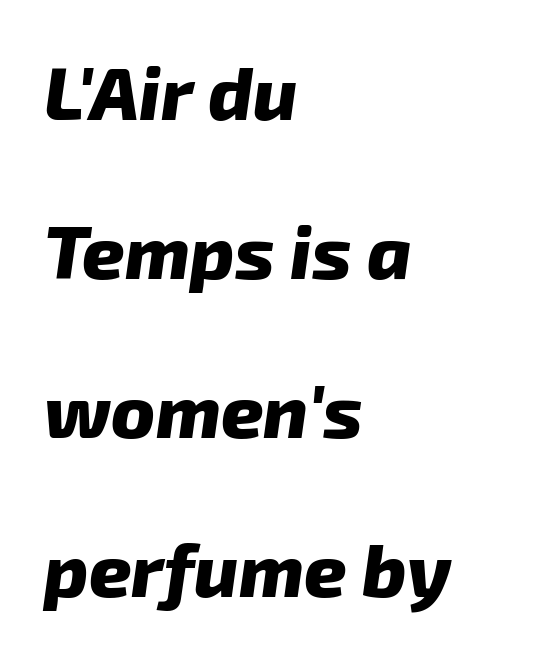
{"serif": "no", "bold": "yes", "weight": "heavy", "width": "normal", "stroke_contrast": "low", "x_height": "medium", "monospaced": "no", "underline": "no", "align": "left", "line_spacing": "loose", "line_spacing_ratio": 2.15, "letter_spacing": "normal", "letter_spacing_em": 0.0, "glyph_px": 74}
